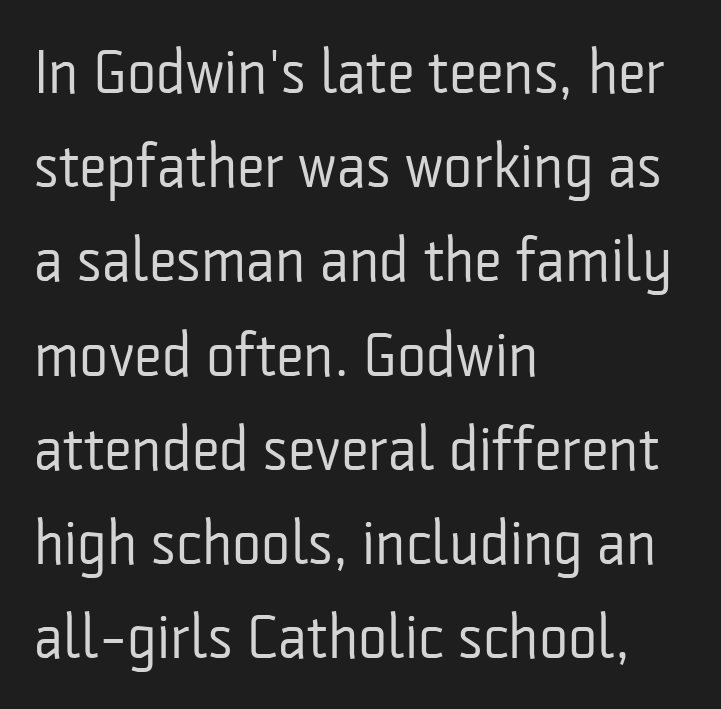
Q: Is the text bold? A: No.
Q: Is the text italic (slanted)? A: No, it is upright.
Q: Is the typeface a serif or a sans-serif typeface? A: Sans-serif.
Q: Is the text underlined? A: No.
Q: How is the paragraph aligned? A: Left-aligned.
Q: Is the spacing between letters normal or unusually wide? A: Normal.
Q: Is the spacing between lines tight, normal or loose? A: Normal.
Q: Width (condensed, normal, or wide)? A: Condensed.
Q: Stroke contrast? A: Low.
Q: x-height? A: Medium.
Q: Monospaced? A: No.
